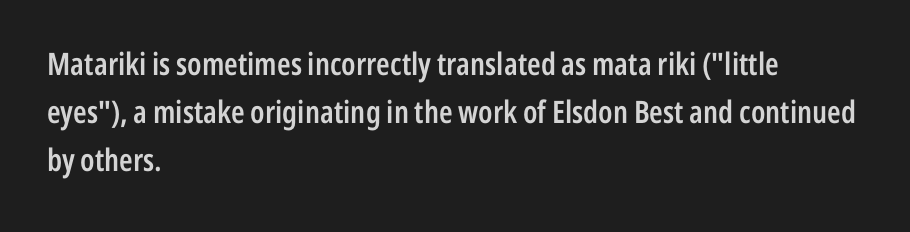
{"serif": "no", "italic": "no", "bold": "semi", "weight": "semibold", "width": "condensed", "stroke_contrast": "low", "x_height": "medium", "monospaced": "no", "underline": "no", "align": "left", "line_spacing": "normal", "line_spacing_ratio": 1.55, "letter_spacing": "normal", "letter_spacing_em": 0.0, "glyph_px": 31}
